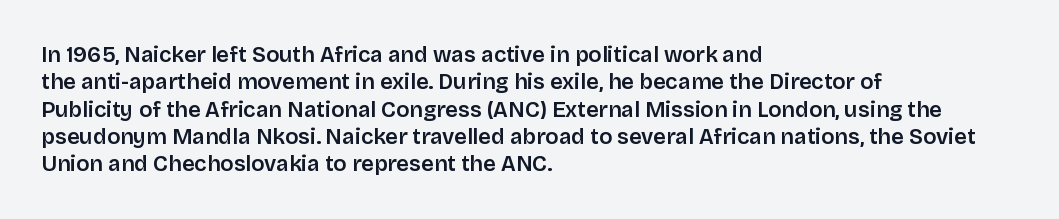
{"italic": "no", "underline": "no", "align": "left", "line_spacing_ratio": 1.24, "letter_spacing": "normal", "letter_spacing_em": 0.0, "glyph_px": 22}
